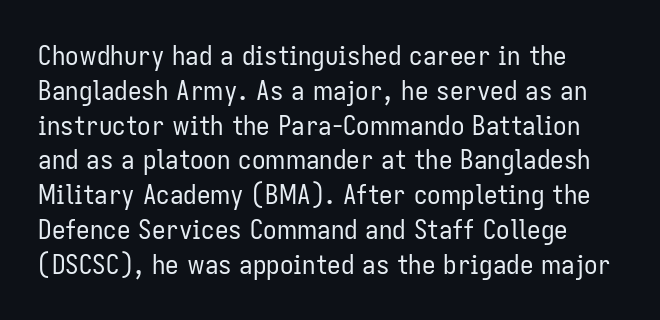
The image shows 27 px text type, upright; set normal line spacing (1.29x), normal letter spacing, not underlined.
